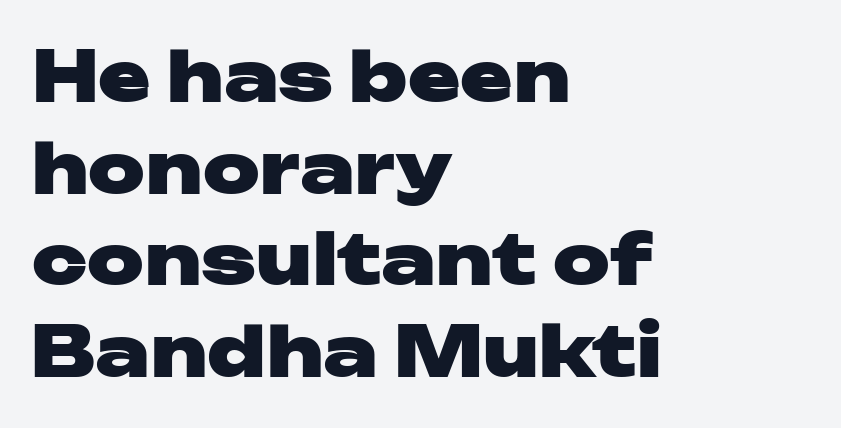
Q: Is the text bold? A: Yes.
Q: Is the text italic (slanted)? A: No, it is upright.
Q: Is the typeface a serif or a sans-serif typeface? A: Sans-serif.
Q: Is the text underlined? A: No.
Q: How is the paragraph aligned? A: Left-aligned.
Q: Is the spacing between letters normal or unusually wide? A: Normal.
Q: Is the spacing between lines tight, normal or loose? A: Normal.
Q: Width (condensed, normal, or wide)? A: Wide.
Q: Stroke contrast? A: Low.
Q: x-height? A: Medium.
Q: Monospaced? A: No.
